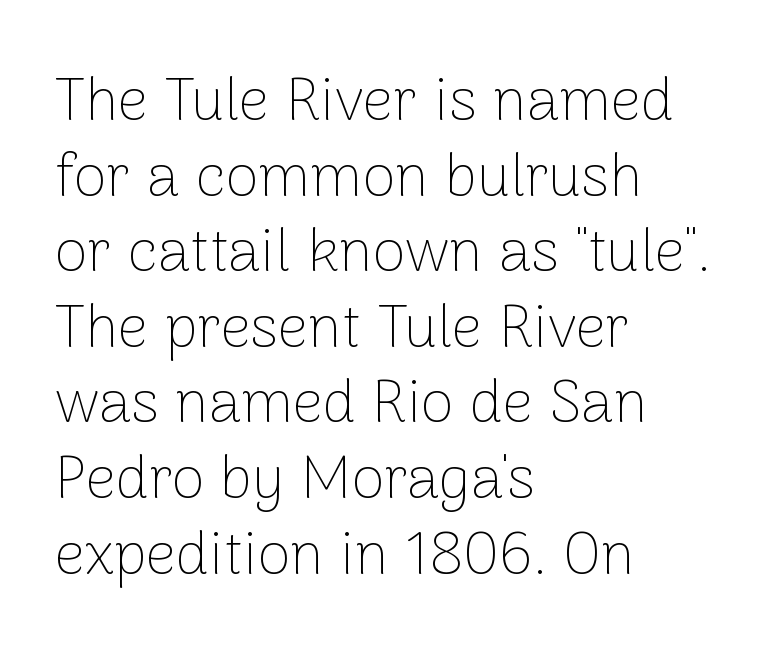
Q: Is the text bold? A: No.
Q: Is the text italic (slanted)? A: No, it is upright.
Q: Is the typeface a serif or a sans-serif typeface? A: Sans-serif.
Q: Is the text underlined? A: No.
Q: How is the paragraph aligned? A: Left-aligned.
Q: Is the spacing between letters normal or unusually wide? A: Normal.
Q: Is the spacing between lines tight, normal or loose? A: Normal.
Q: Width (condensed, normal, or wide)? A: Normal.
Q: Stroke contrast? A: Low.
Q: x-height? A: Medium.
Q: Monospaced? A: No.
